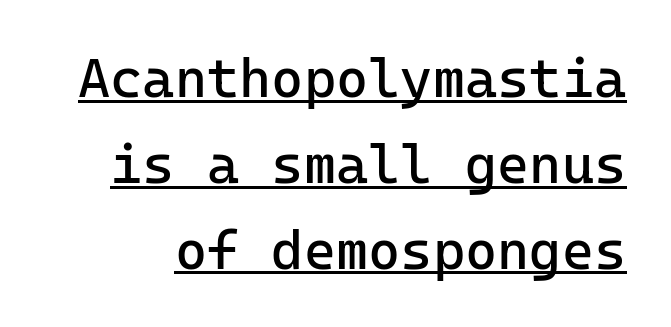
{"serif": "no", "italic": "no", "bold": "no", "weight": "regular", "width": "normal", "stroke_contrast": "low", "x_height": "medium", "underline": "yes", "line_spacing": "normal", "line_spacing_ratio": 1.56, "letter_spacing": "normal", "letter_spacing_em": 0.0, "glyph_px": 55}
